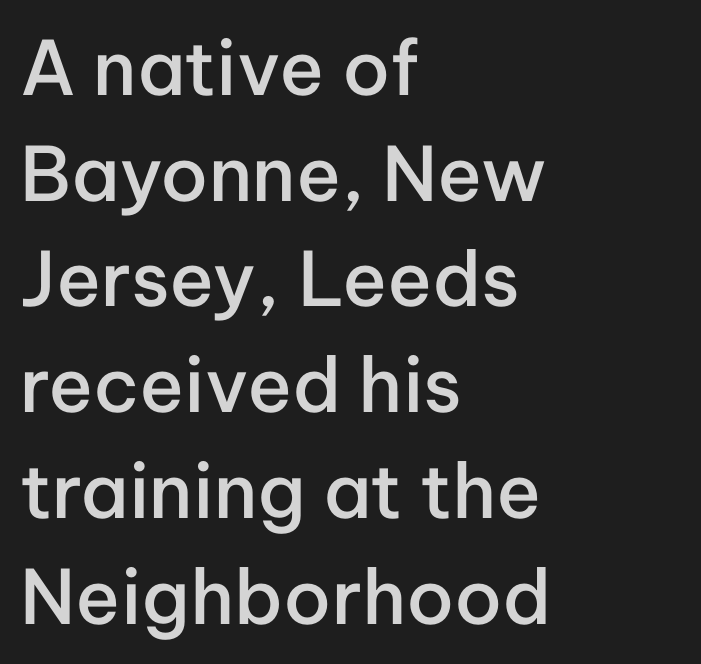
Q: Is the text bold? A: Semi-bold.
Q: Is the text italic (slanted)? A: No, it is upright.
Q: Is the typeface a serif or a sans-serif typeface? A: Sans-serif.
Q: Is the text underlined? A: No.
Q: How is the paragraph aligned? A: Left-aligned.
Q: Is the spacing between letters normal or unusually wide? A: Normal.
Q: Is the spacing between lines tight, normal or loose? A: Normal.
Q: Width (condensed, normal, or wide)? A: Normal.
Q: Stroke contrast? A: Low.
Q: x-height? A: Medium.
Q: Monospaced? A: No.
